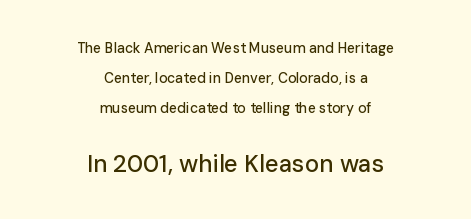
Is the lower block the larger one? Yes — the lower block carries the bigger type. Baseline-to-baseline distance is far greater than the letter height. Glance below the letters and you will spot only blank space. This sample uses an upright cut, with every glyph sitting square on the baseline.
